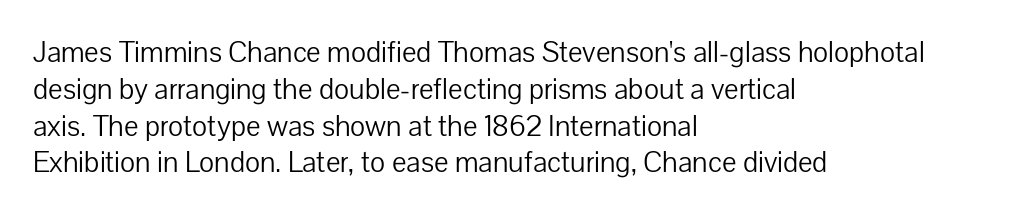
Spacing verdict: proportional, widths tailored to each character. A typesetter would call this zero additional tracking. The rendering uses a moderate line-height, typical for paragraphs. The font sits on the lighter half of the weight spectrum, regular included.
